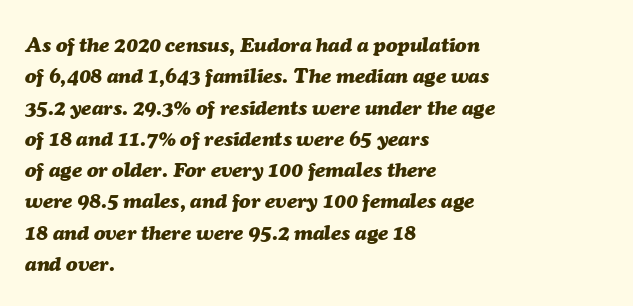
{"italic": "yes", "lean": "right", "slant_degrees": 7, "bold": "yes", "underline": "no", "align": "left", "line_spacing": "normal", "line_spacing_ratio": 1.49, "letter_spacing": "normal", "letter_spacing_em": 0.0, "glyph_px": 21}
